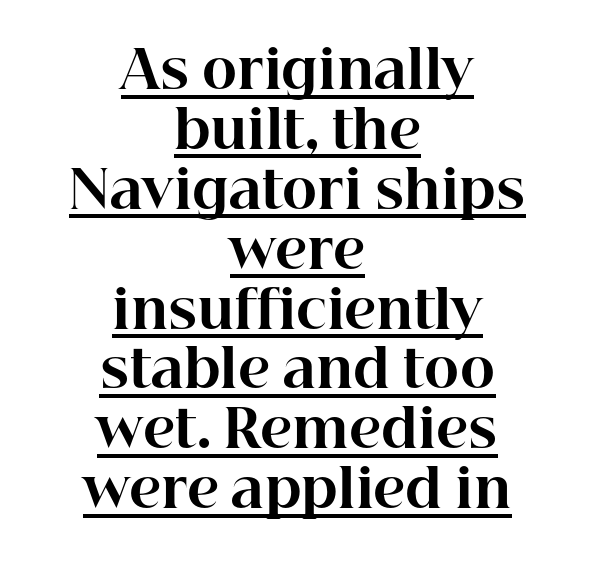
Q: Is the text bold? A: Yes.
Q: Is the text italic (slanted)? A: No, it is upright.
Q: Is the typeface a serif or a sans-serif typeface? A: Serif.
Q: Is the text underlined? A: Yes.
Q: How is the paragraph aligned? A: Centered.
Q: Is the spacing between letters normal or unusually wide? A: Normal.
Q: Is the spacing between lines tight, normal or loose? A: Tight.
Q: Width (condensed, normal, or wide)? A: Normal.
Q: Stroke contrast? A: High.
Q: x-height? A: Medium.
Q: Monospaced? A: No.
